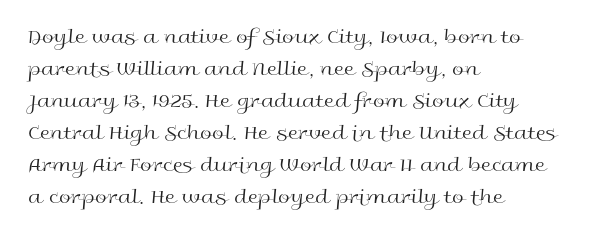
Vertical strokes here are truly vertical. The paragraph has a hard left edge and a soft right edge. The rendering uses a moderate line-height, typical for paragraphs. The cut favours lightness, reaching ordinary text weight at its darkest.
